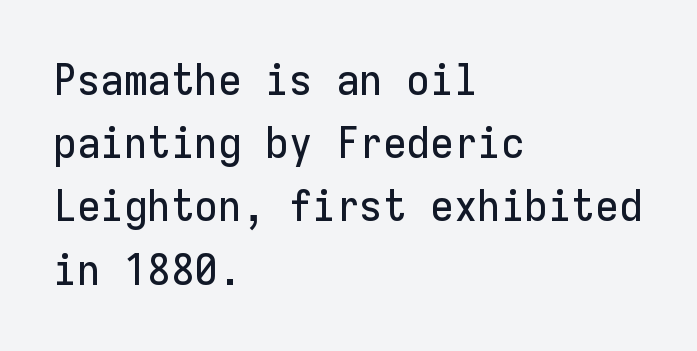
The image shows 43 px sans-serif type, upright, monospaced; set left-aligned, normal line spacing (1.47x), normal letter spacing, not underlined; low stroke contrast and a medium x-height.
